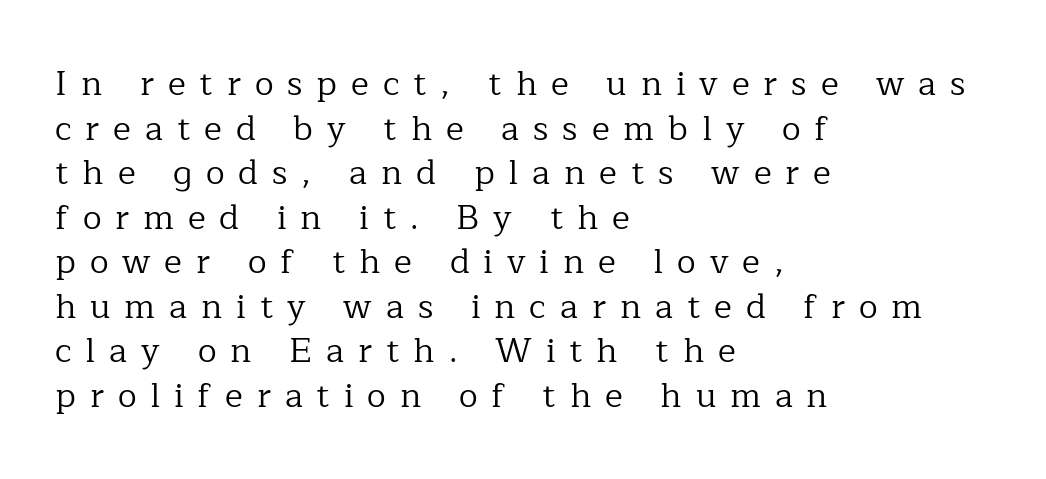
Display-style spreading of the glyphs; the letterfit is very open. A light-to-regular cut is what we see here. The rendering uses a moderate line-height, typical for paragraphs. The font family rendered here belongs to the serif group. The foot of each line stays bare and open. This sample has the flowing, uneven cadence of proportional lettering.
